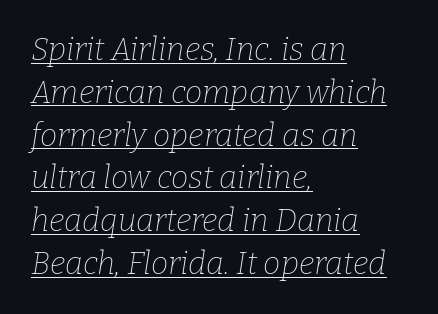
{"serif": "yes", "italic": "yes", "lean": "right", "slant_degrees": 9, "bold": "no", "weight": "thin", "width": "normal", "stroke_contrast": "low", "x_height": "medium", "monospaced": "no", "underline": "yes", "align": "left", "line_spacing": "normal", "line_spacing_ratio": 1.38, "letter_spacing": "normal", "letter_spacing_em": 0.0, "glyph_px": 31}
